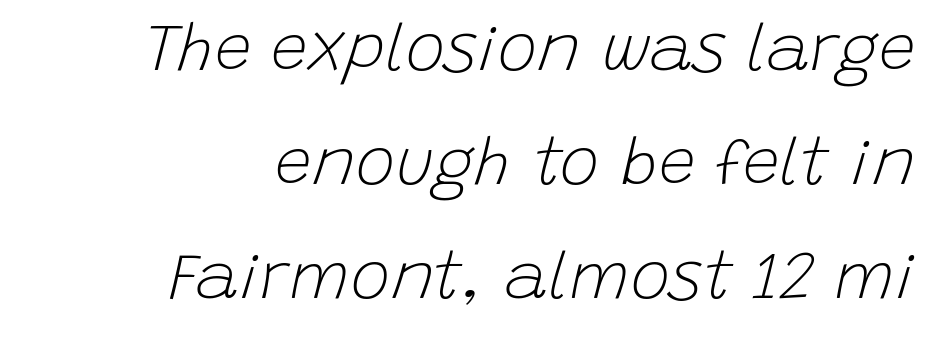
Q: Is the text bold? A: No.
Q: Is the text italic (slanted)? A: Yes, it leans right by about 15 degrees.
Q: Is the text underlined? A: No.
Q: How is the paragraph aligned? A: Right-aligned.
Q: Is the spacing between letters normal or unusually wide? A: Normal.
Q: Width (condensed, normal, or wide)? A: Normal.
Q: Stroke contrast? A: Low.
Q: x-height? A: Large.
Q: Monospaced? A: No.
